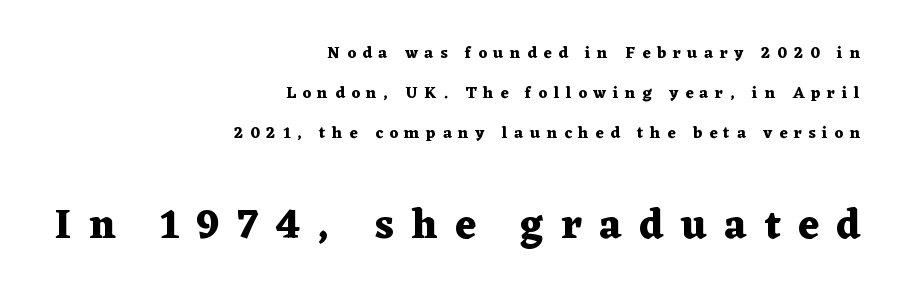
Q: Is the text bold? A: Yes.
Q: Is the text italic (slanted)? A: No, it is upright.
Q: Is the typeface a serif or a sans-serif typeface? A: Serif.
Q: Is the text underlined? A: No.
Q: How is the paragraph aligned? A: Right-aligned.
Q: Is the spacing between letters normal or unusually wide? A: Unusually wide.
Q: Is the spacing between lines tight, normal or loose? A: Loose.
Q: Which block of text is set in a larger size, the first (top) or the second (bottom)? A: The second (bottom) one.
Q: Width (condensed, normal, or wide)? A: Wide.
Q: Stroke contrast? A: Medium.
Q: x-height? A: Medium.
Q: Monospaced? A: No.
